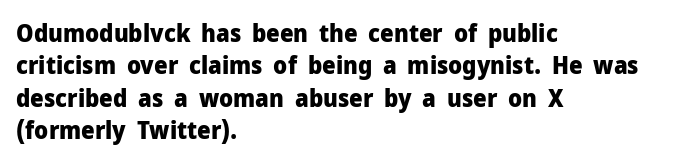
Q: Is the text bold? A: Yes.
Q: Is the text italic (slanted)? A: No, it is upright.
Q: Is the text underlined? A: No.
Q: How is the paragraph aligned? A: Left-aligned.
Q: Is the spacing between letters normal or unusually wide? A: Normal.
Q: Is the spacing between lines tight, normal or loose? A: Normal.
